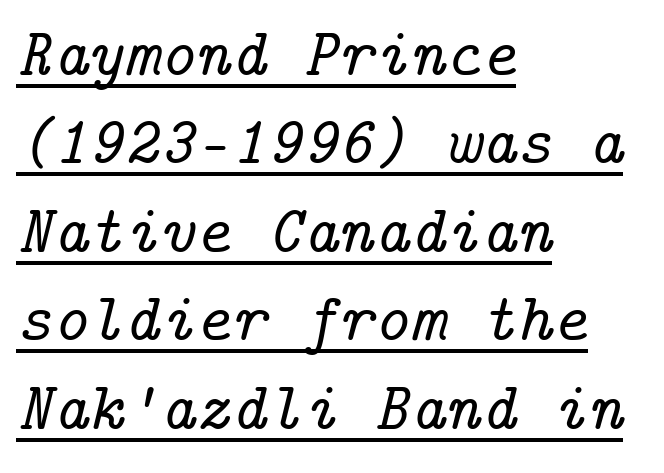
{"serif": "yes", "italic": "yes", "lean": "right", "slant_degrees": 14, "width": "normal", "stroke_contrast": "low", "x_height": "medium", "underline": "yes", "align": "left", "line_spacing": "normal", "line_spacing_ratio": 1.3, "letter_spacing": "normal", "letter_spacing_em": 0.0, "glyph_px": 68}
